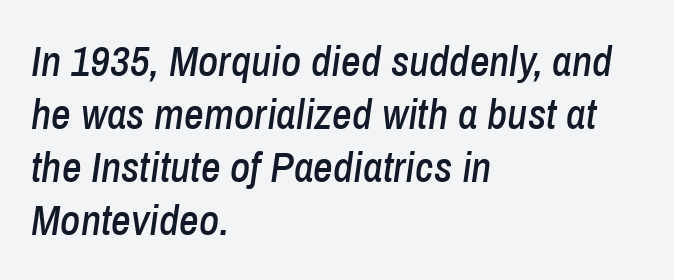
Q: Is the text italic (slanted)? A: Yes, it leans right by about 8 degrees.
Q: Is the text underlined? A: No.
Q: How is the paragraph aligned? A: Left-aligned.
Q: Is the spacing between letters normal or unusually wide? A: Normal.
Q: Width (condensed, normal, or wide)? A: Condensed.
Q: Stroke contrast? A: Low.
Q: x-height? A: Medium.
Q: Monospaced? A: No.
